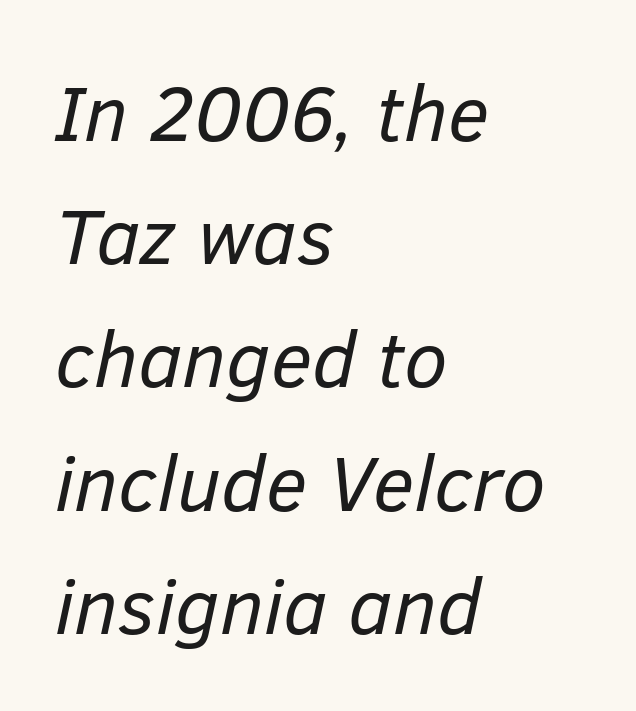
The image shows 79 px regular-weight type, italic (leaning right); set left-aligned, normal line spacing (1.56x), normal letter spacing, not underlined; low stroke contrast and a medium x-height.
